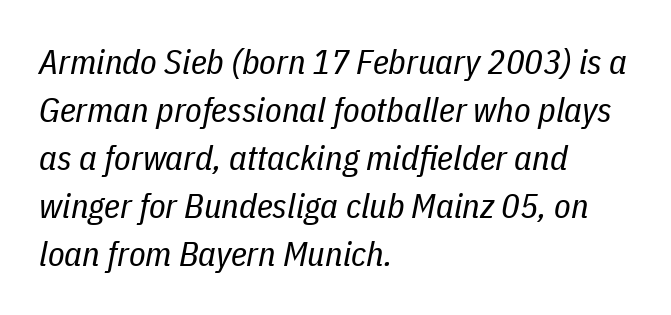
Interline gaps are of average width in this sample. Character widths vary here, with narrow letters taking less room than wide ones. Default kerning and tracking; the words read as compact shapes. The typography opts for an oblique posture over an upright one. Rule under the text: the space is simply empty. The weight would be labelled regular, book, light, or lighter still.
